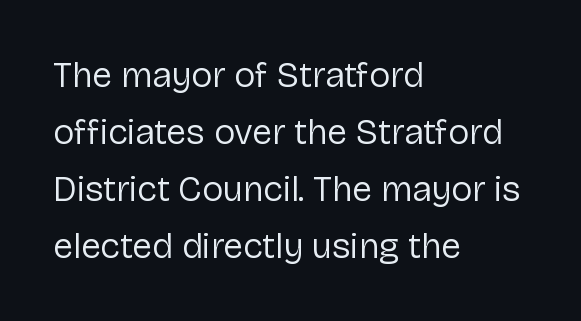
The image shows 36 px regular-weight sans-serif type, upright; set left-aligned, normal line spacing (1.58x), normal letter spacing, not underlined; low stroke contrast and a medium x-height.
